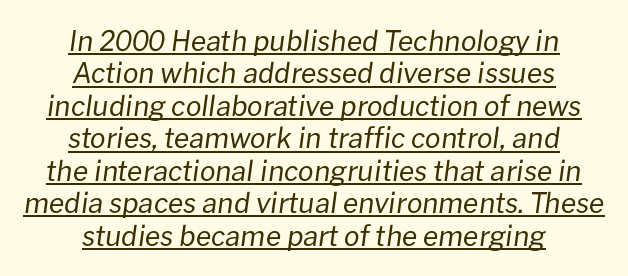
The image shows 28 px regular-weight type, italic (leaning right); set centered, line spacing 1.16x, normal letter spacing, underlined; low stroke contrast and a medium x-height.
